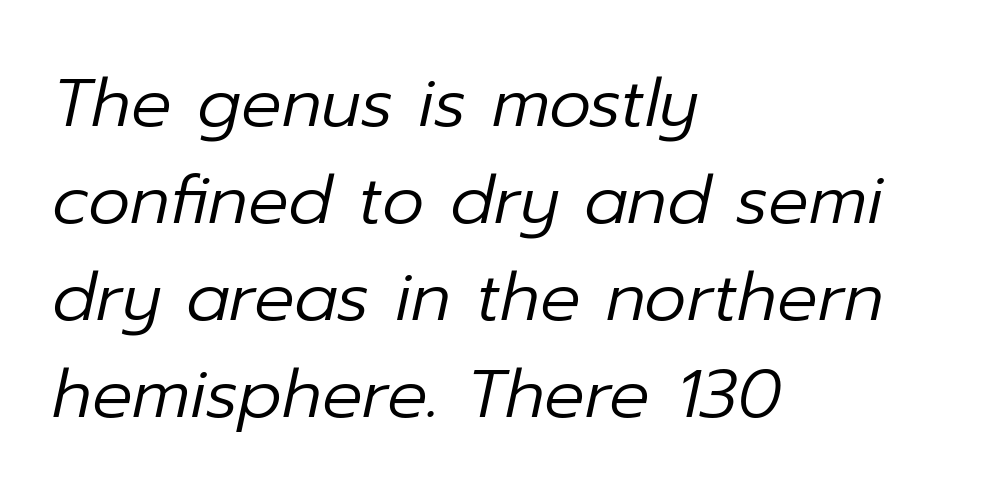
Each new line begins a customary step beneath the previous one. Italic? Definitely — the glyphs are oblique. Vertical stems look standard width or narrower in stroke. Here the designer chose a conventional face with non-uniform glyph widths.
